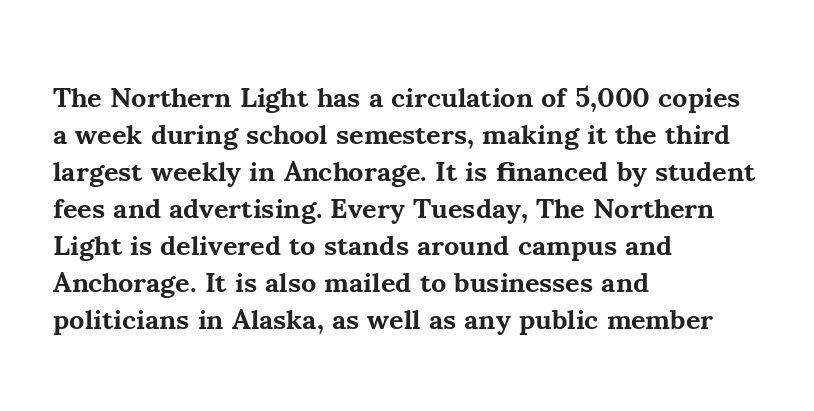
Q: Is the text bold? A: Yes.
Q: Is the text italic (slanted)? A: No, it is upright.
Q: Is the typeface a serif or a sans-serif typeface? A: Serif.
Q: Is the text underlined? A: No.
Q: How is the paragraph aligned? A: Left-aligned.
Q: Is the spacing between letters normal or unusually wide? A: Normal.
Q: Is the spacing between lines tight, normal or loose? A: Normal.
Q: Width (condensed, normal, or wide)? A: Normal.
Q: Stroke contrast? A: Medium.
Q: x-height? A: Small.
Q: Monospaced? A: No.
